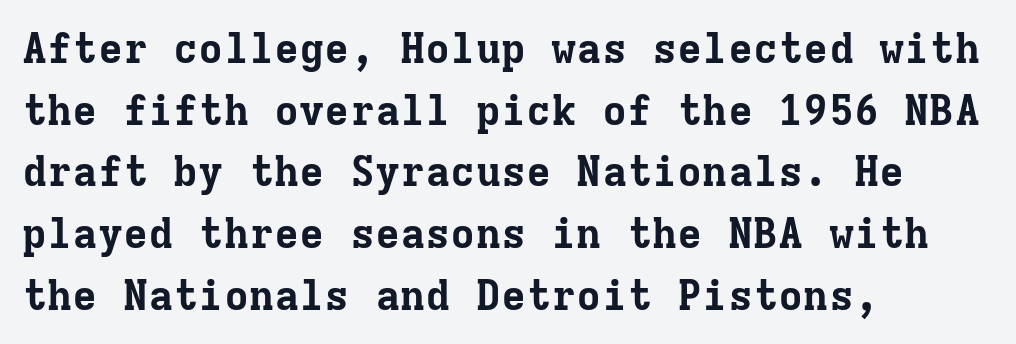
The designer went with a serif here, giving each stem small feet. Short note: letters normally spaced. Regarding leading, the lines here are spaced in the standard way. The gap between lines stays unmarked. Characters remain perfectly vertical along every line. What weight is shown? A full bold with thick strokes.
